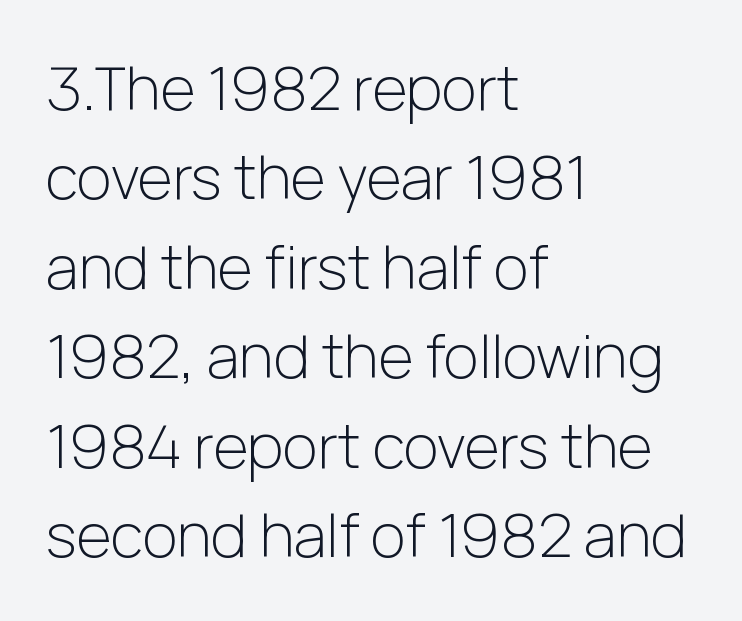
Q: Is the text bold? A: No.
Q: Is the text italic (slanted)? A: No, it is upright.
Q: Is the typeface a serif or a sans-serif typeface? A: Sans-serif.
Q: Is the text underlined? A: No.
Q: How is the paragraph aligned? A: Left-aligned.
Q: Is the spacing between letters normal or unusually wide? A: Normal.
Q: Is the spacing between lines tight, normal or loose? A: Normal.
Q: Width (condensed, normal, or wide)? A: Normal.
Q: Stroke contrast? A: Low.
Q: x-height? A: Medium.
Q: Monospaced? A: No.
